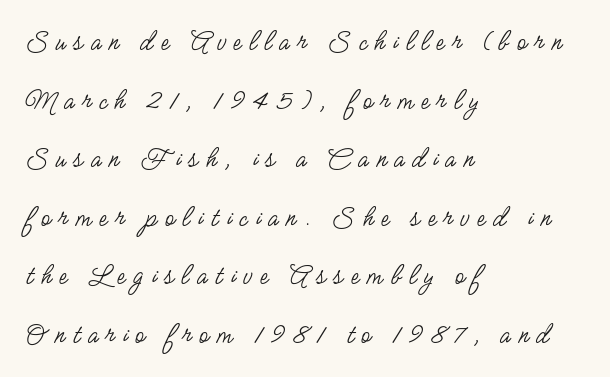
Note the varied advance widths — an 'i' is clearly narrower than an 'm'. The tracking jumps out immediately: characters are airy and widely separated. The space directly below the letters is spotless. Heaviness? Minimal to ordinary, like unemphasized prose. Examine the stroke ends and you'll find no serifs.
